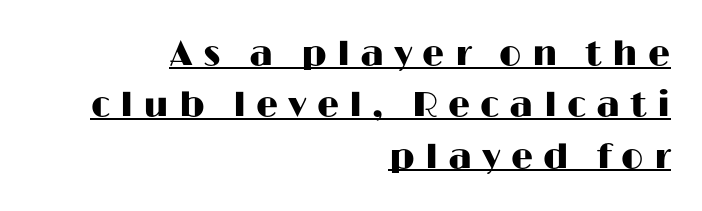
Layout note: lines flush right. The passage shown is typeset with a sans-serif family. Evenly set lines give the paragraph a standard silhouette. Glance below the letters and you will spot a drawn line. Short note: letters widely spaced. Spacing verdict: proportional, widths tailored to each character.
